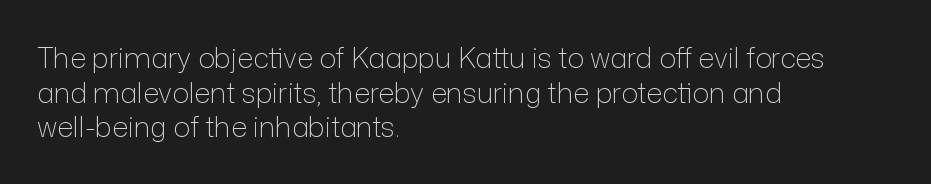
{"serif": "no", "italic": "no", "bold": "no", "weight": "light", "width": "normal", "stroke_contrast": "low", "x_height": "medium", "monospaced": "no", "underline": "no", "align": "left", "line_spacing_ratio": 1.24, "letter_spacing": "normal", "letter_spacing_em": 0.0, "glyph_px": 28}
